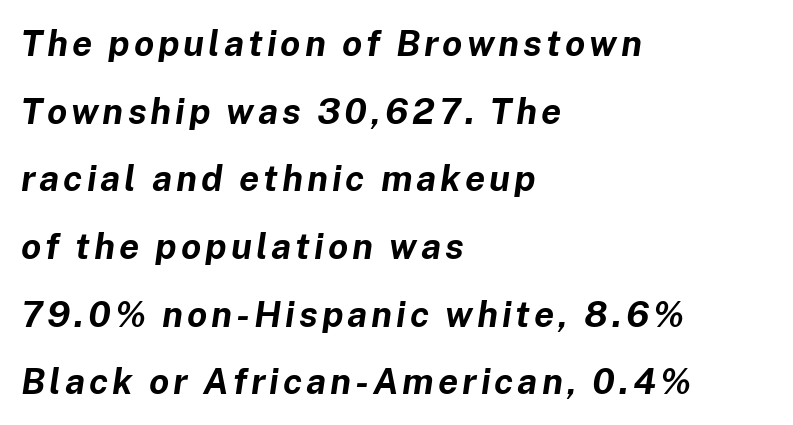
Q: Is the text bold? A: Yes.
Q: Is the text italic (slanted)? A: Yes, it leans right by about 8 degrees.
Q: Is the text underlined? A: No.
Q: How is the paragraph aligned? A: Left-aligned.
Q: Width (condensed, normal, or wide)? A: Normal.
Q: Stroke contrast? A: Low.
Q: x-height? A: Medium.
Q: Monospaced? A: No.
